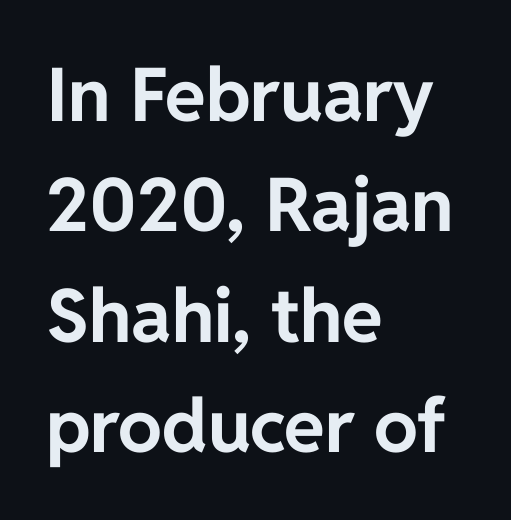
{"serif": "no", "italic": "no", "bold": "yes", "weight": "bold", "width": "normal", "stroke_contrast": "low", "x_height": "medium", "monospaced": "no", "underline": "no", "align": "left", "line_spacing": "normal", "line_spacing_ratio": 1.49, "letter_spacing": "normal", "letter_spacing_em": 0.0, "glyph_px": 74}
